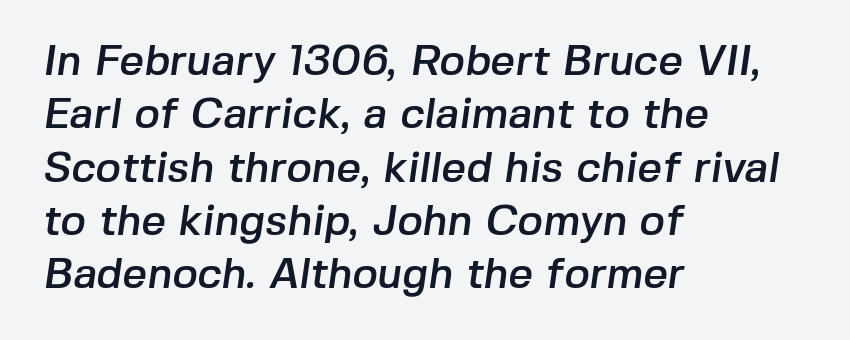
The image shows 43 px sans-serif type; set left-aligned, line spacing 1.24x, normal letter spacing, not underlined; low stroke contrast and a medium x-height.
